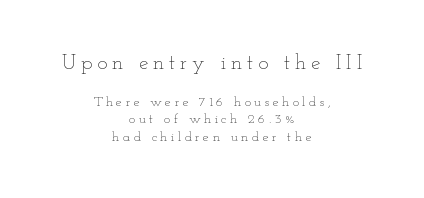
Q: Is the text bold? A: No.
Q: Is the text italic (slanted)? A: No, it is upright.
Q: Is the text underlined? A: No.
Q: How is the paragraph aligned? A: Centered.
Q: Is the spacing between letters normal or unusually wide? A: Unusually wide.
Q: Which block of text is set in a larger size, the first (top) or the second (bottom)? A: The first (top) one.
